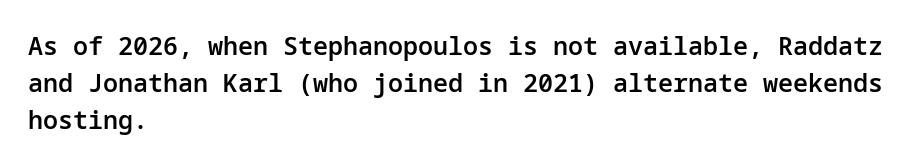
Q: Is the text bold? A: Semi-bold.
Q: Is the text italic (slanted)? A: No, it is upright.
Q: Is the text underlined? A: No.
Q: How is the paragraph aligned? A: Left-aligned.
Q: Is the spacing between letters normal or unusually wide? A: Normal.
Q: Is the spacing between lines tight, normal or loose? A: Normal.
